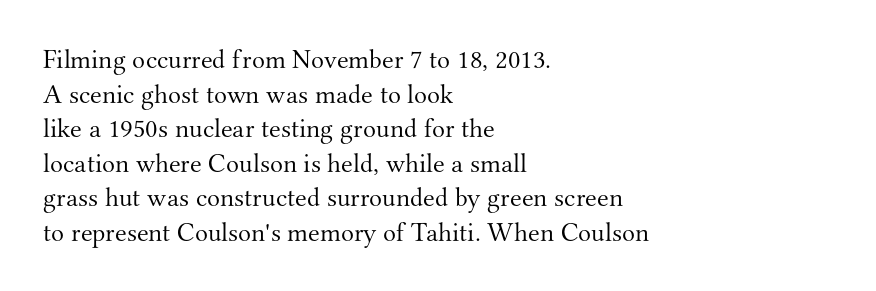
{"italic": "no", "bold": "no", "underline": "no", "align": "left", "line_spacing": "normal", "line_spacing_ratio": 1.28, "letter_spacing": "normal", "letter_spacing_em": 0.0, "glyph_px": 27}
